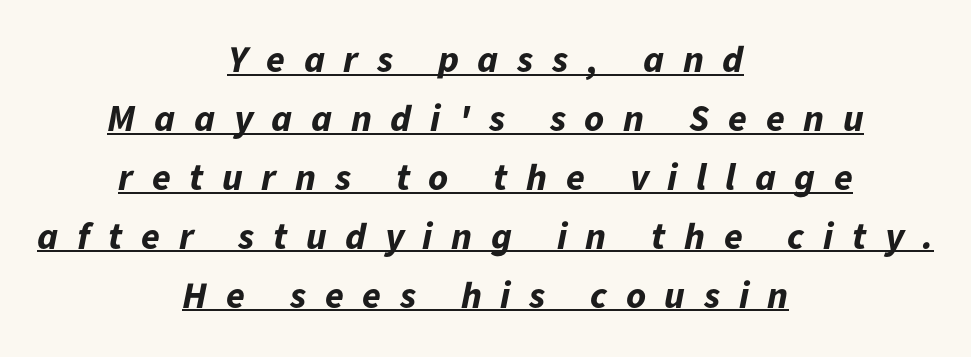
{"italic": "yes", "lean": "right", "slant_degrees": 11, "bold": "yes", "weight": "bold", "width": "normal", "stroke_contrast": "low", "x_height": "medium", "monospaced": "no", "underline": "yes", "align": "center", "line_spacing": "normal", "line_spacing_ratio": 1.55, "letter_spacing": "wide", "letter_spacing_em": 0.49, "glyph_px": 38}
